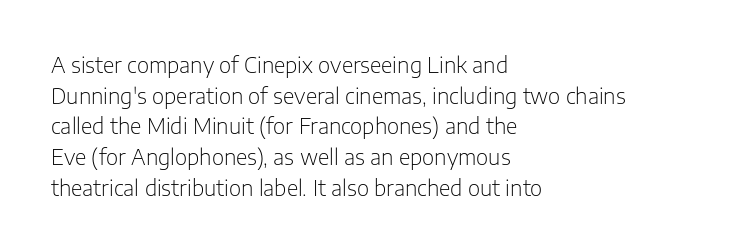
The strip under each line holds only bare page. The lines in this sample share a left origin and differ only in where they stop. The block of text has a typical density, with ordinary space between rows. A typesetter would call this zero additional tracking. Each stroke keeps to a modest, everyday thickness or less. Style check: upright.
